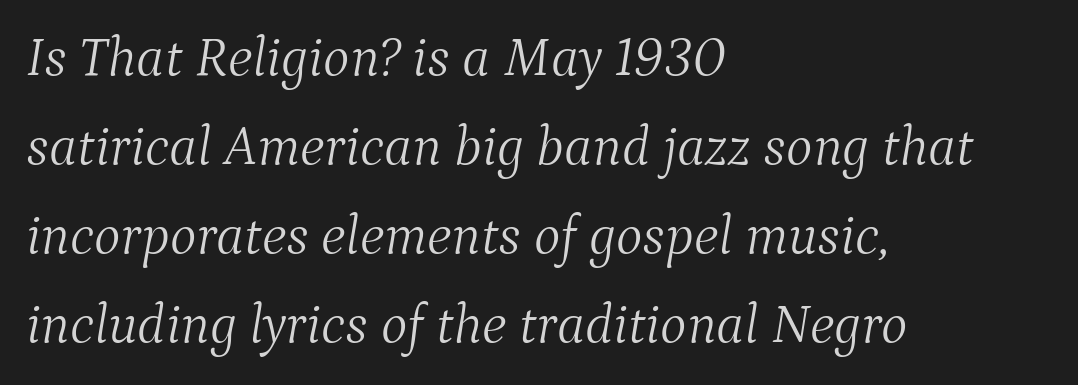
Q: Is the text bold? A: No.
Q: Is the text italic (slanted)? A: Yes, it leans right by about 9 degrees.
Q: Is the typeface a serif or a sans-serif typeface? A: Serif.
Q: Is the text underlined? A: No.
Q: How is the paragraph aligned? A: Left-aligned.
Q: Is the spacing between letters normal or unusually wide? A: Normal.
Q: Is the spacing between lines tight, normal or loose? A: Normal.
Q: Width (condensed, normal, or wide)? A: Normal.
Q: Stroke contrast? A: Medium.
Q: x-height? A: Medium.
Q: Monospaced? A: No.
